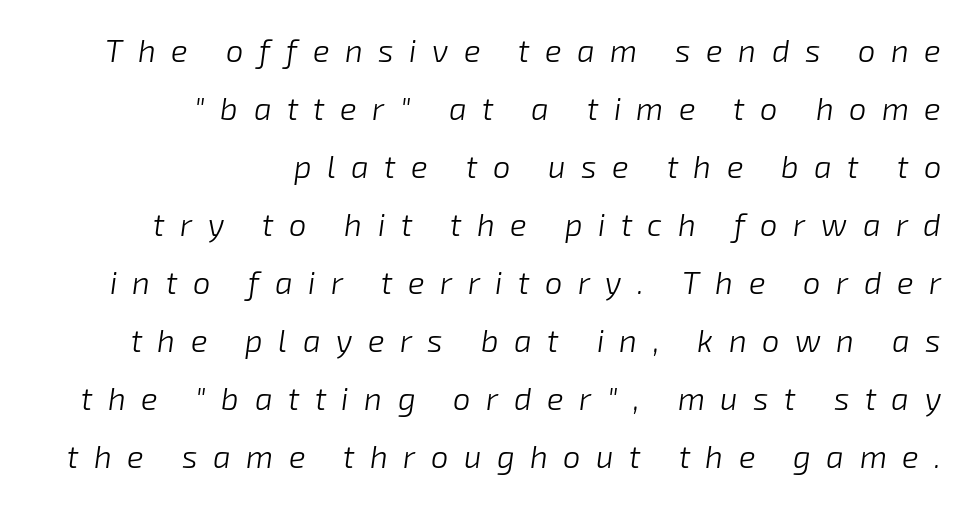
The image shows 31 px light type, italic (leaning right); set right-aligned, line spacing 1.87x, unusually wide letter spacing (+0.5 em), not underlined; low stroke contrast and a medium x-height.
